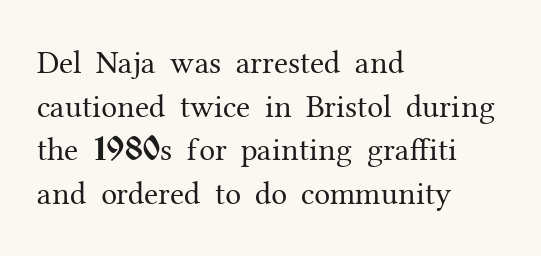
Each letter keeps its own natural width here, so spacing adapts to shape. Tall strokes in this sample are plumb rather than angled. Does the type have serifs? Yes, each stem ends in a small foot. No heavy texture on the line: the type isn't bold.
